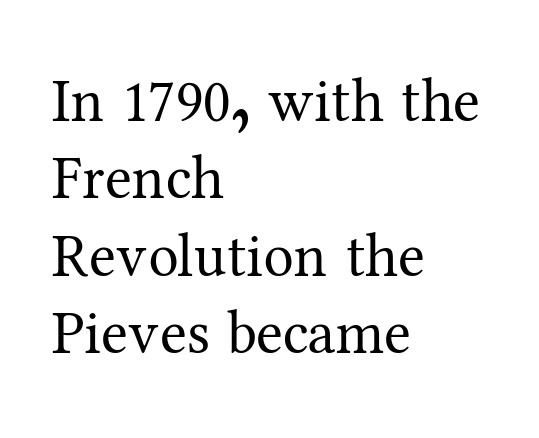
A quiet, ordinary-to-light weight characterises the typeface. Is there much room between lines? A standard amount, neither cramped nor airy. Ascenders rise straight up at ninety degrees. This sample uses a serif face.
